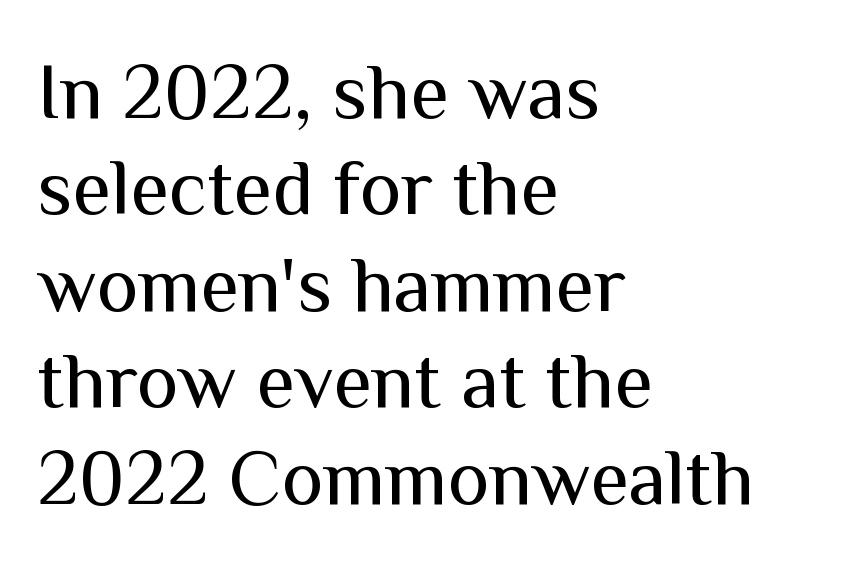
{"serif": "no", "italic": "no", "bold": "no", "weight": "regular", "width": "normal", "stroke_contrast": "medium", "x_height": "medium", "monospaced": "no", "underline": "no", "align": "left", "line_spacing_ratio": 1.22, "letter_spacing": "normal", "letter_spacing_em": 0.0, "glyph_px": 79}
